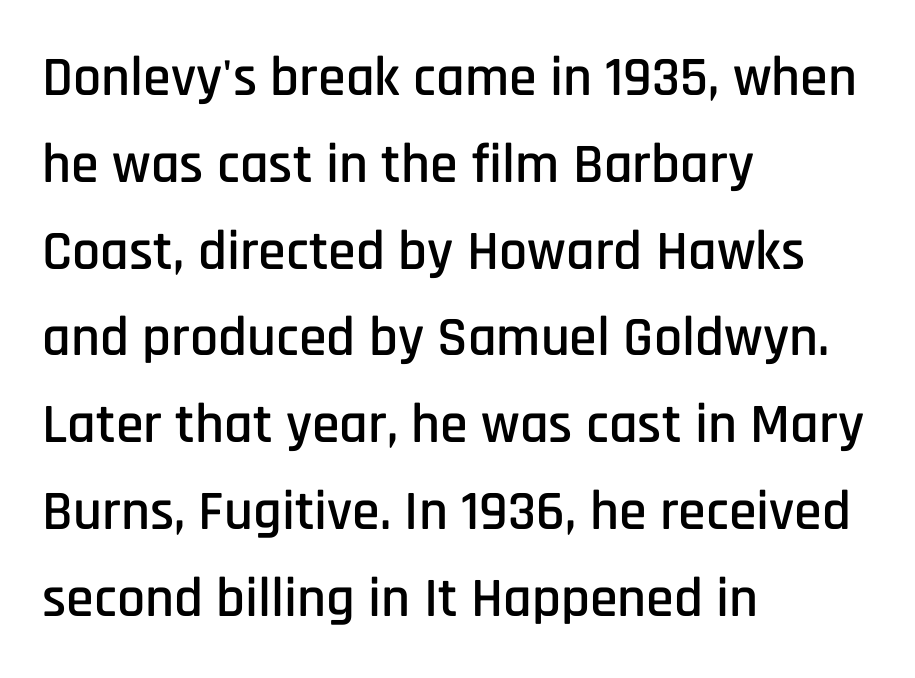
{"serif": "no", "italic": "no", "width": "condensed", "stroke_contrast": "low", "x_height": "large", "monospaced": "no", "underline": "no", "align": "left", "line_spacing": "normal", "line_spacing_ratio": 1.55, "letter_spacing": "normal", "letter_spacing_em": 0.0, "glyph_px": 56}
